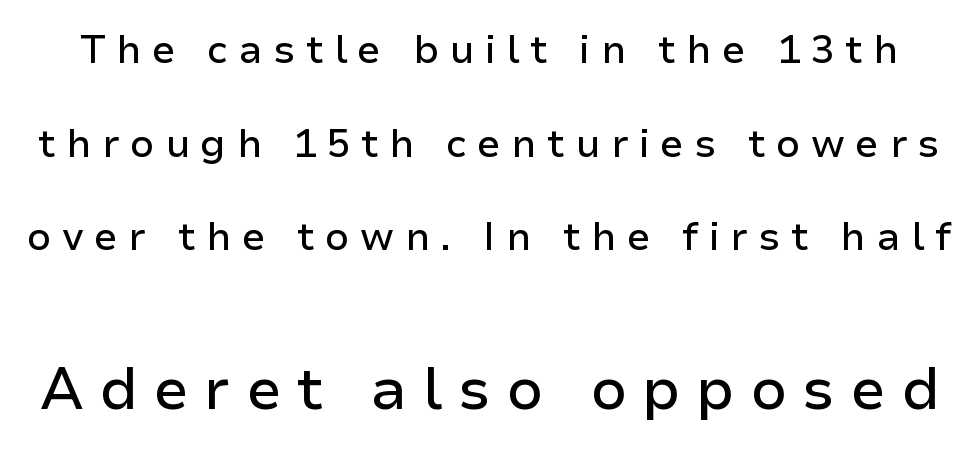
{"serif": "no", "italic": "no", "width": "normal", "stroke_contrast": "low", "x_height": "medium", "monospaced": "no", "underline": "no", "line_spacing": "loose", "line_spacing_ratio": 2.4, "letter_spacing": "wide", "letter_spacing_em": 0.26, "larger_block": "second", "size_ratio": 1.49, "glyph_px": 58}
